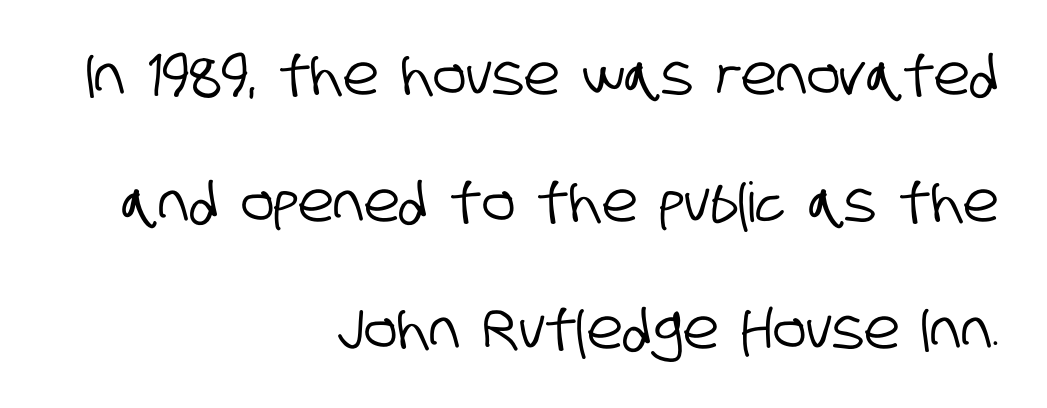
Line spacing here is loose. Only glyphs here, with clear space below each row. No feet cap the strokes, marking this as sans-serif type. The text block is weighted toward the right margin, trailing off unevenly leftward. Honestly, the letter spacing is just normal — you wouldn't notice it. A typesetter would call this proportional, since set widths differ per character.
